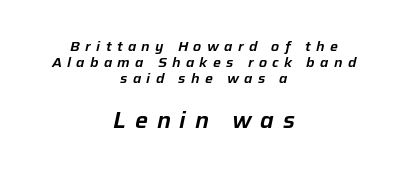
The image shows 23 px text type, italic (leaning right); set centered, tight line spacing (1.13x), unusually wide letter spacing (+0.38 em), not underlined; the second (bottom) block is 1.64x larger.
